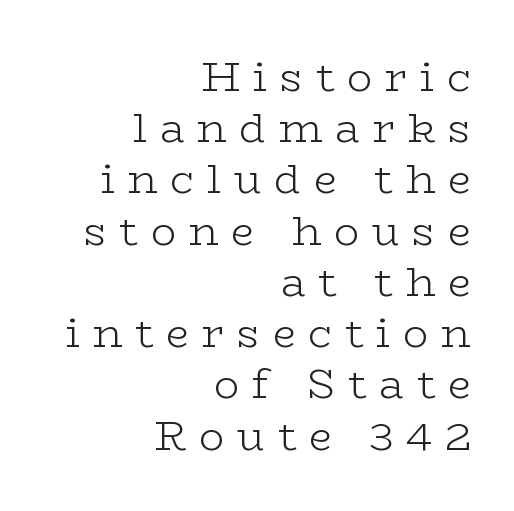
The image shows 42 px light, wide serif type, upright; set right-aligned, line spacing 1.22x, unusually wide letter spacing (+0.3 em), not underlined; low stroke contrast and a medium x-height.
